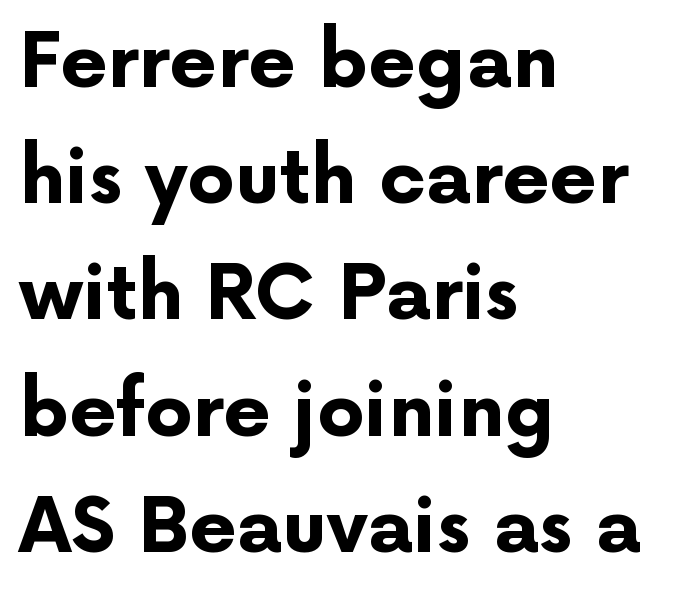
The image shows 75 px bold sans-serif type, upright; set left-aligned, normal line spacing (1.55x), normal letter spacing, not underlined; low stroke contrast and a medium x-height.
